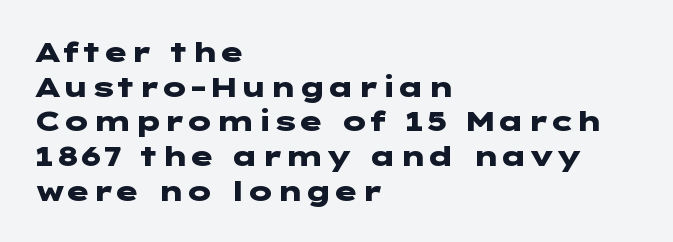
Regarding serifs, this sample does without them. Line starts are locked; line ends wander. The passage shown is not underscored anywhere. Notice how thick the strokes are: this is what a full bold looks like. Ordinary non-slanted type is in use.
